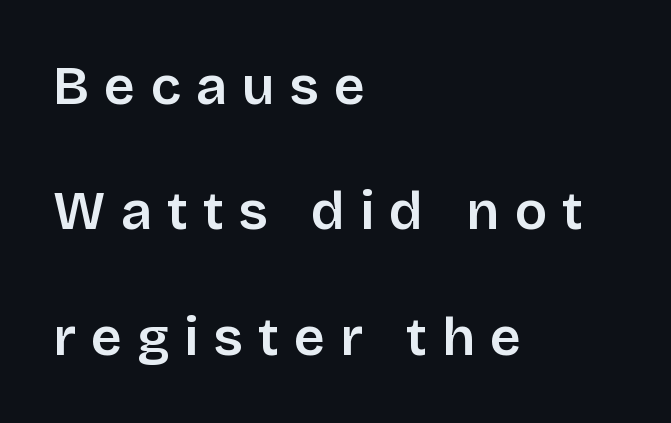
{"serif": "no", "italic": "no", "bold": "semi", "weight": "semibold", "width": "normal", "stroke_contrast": "low", "x_height": "large", "monospaced": "no", "underline": "no", "align": "left", "line_spacing": "loose", "line_spacing_ratio": 2.32, "letter_spacing": "wide", "letter_spacing_em": 0.28, "glyph_px": 54}
